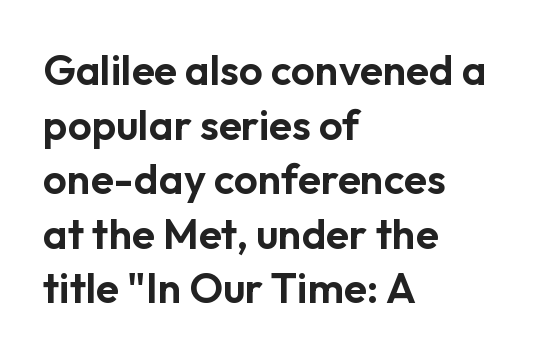
Q: Is the text italic (slanted)? A: No, it is upright.
Q: Is the typeface a serif or a sans-serif typeface? A: Sans-serif.
Q: Is the text underlined? A: No.
Q: How is the paragraph aligned? A: Left-aligned.
Q: Is the spacing between letters normal or unusually wide? A: Normal.
Q: Is the spacing between lines tight, normal or loose? A: Normal.
Q: Width (condensed, normal, or wide)? A: Normal.
Q: Stroke contrast? A: Low.
Q: x-height? A: Medium.
Q: Monospaced? A: No.
